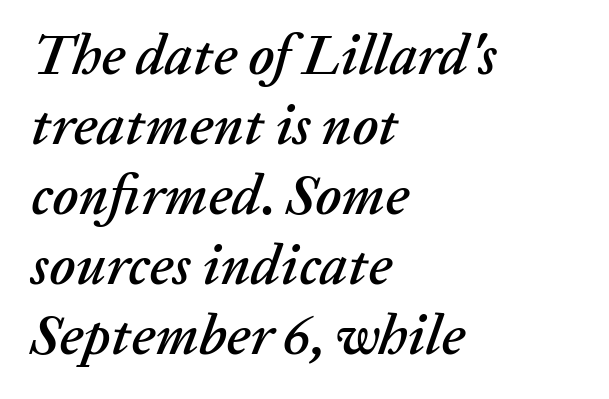
Q: Is the text italic (slanted)? A: Yes, it leans right by about 20 degrees.
Q: Is the text underlined? A: No.
Q: How is the paragraph aligned? A: Left-aligned.
Q: Is the spacing between letters normal or unusually wide? A: Normal.
Q: Is the spacing between lines tight, normal or loose? A: Normal.
Q: Width (condensed, normal, or wide)? A: Normal.
Q: Stroke contrast? A: Low.
Q: x-height? A: Medium.
Q: Monospaced? A: No.
